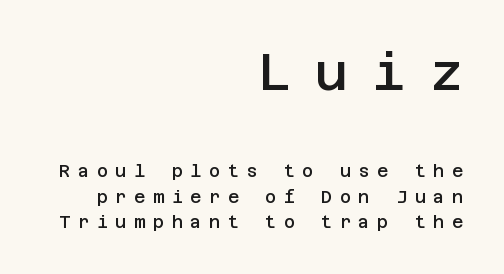
The image shows 52 px semibold sans-serif type, upright; set right-aligned, normal line spacing (1.51x), unusually wide letter spacing (+0.45 em), not underlined; the first (top) block is 3.06x larger; low stroke contrast and a large x-height.
